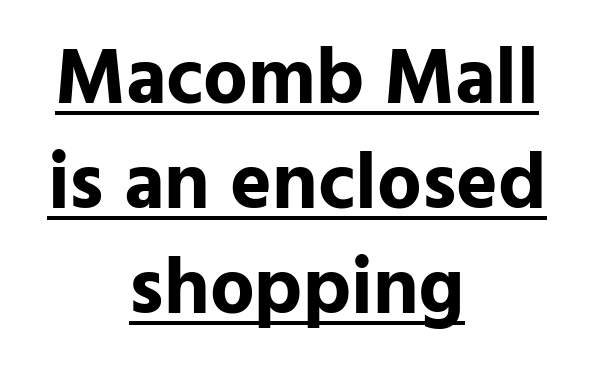
{"serif": "no", "italic": "no", "bold": "yes", "weight": "bold", "width": "normal", "stroke_contrast": "low", "x_height": "medium", "monospaced": "no", "underline": "yes", "align": "center", "line_spacing": "normal", "line_spacing_ratio": 1.33, "letter_spacing": "normal", "letter_spacing_em": 0.0, "glyph_px": 79}
